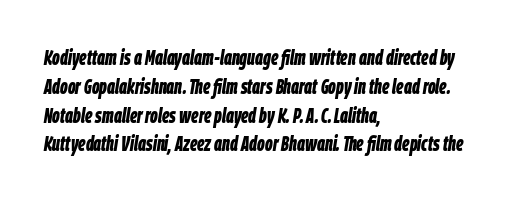
The image shows 21 px bold type, italic (leaning right); set left-aligned, normal line spacing (1.37x), normal letter spacing, not underlined.
